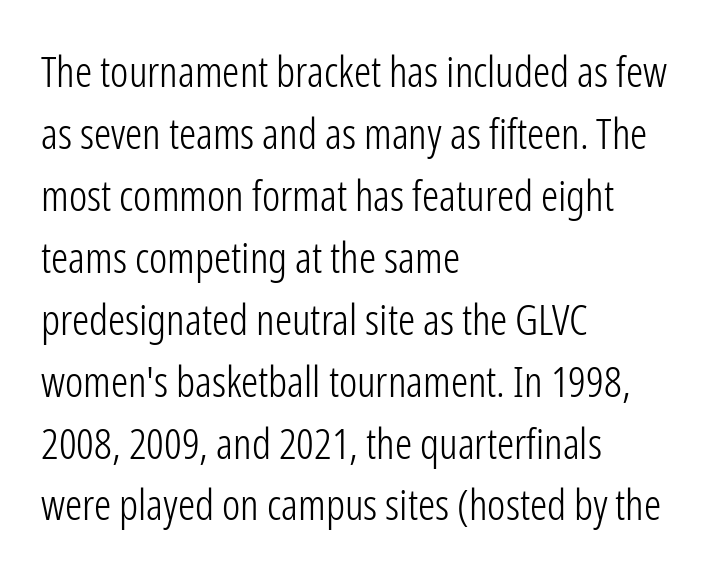
The image shows 43 px light, condensed sans-serif type, upright; set left-aligned, normal line spacing (1.44x), normal letter spacing, not underlined; low stroke contrast and a medium x-height.
